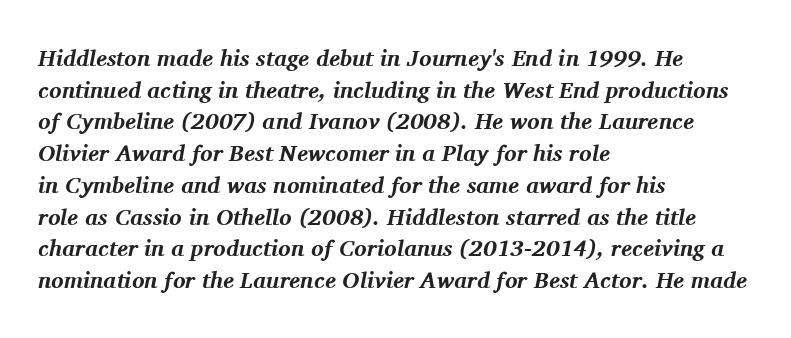
The image shows 23 px bold type, italic (leaning right); set left-aligned, normal line spacing (1.38x), normal letter spacing, not underlined.
